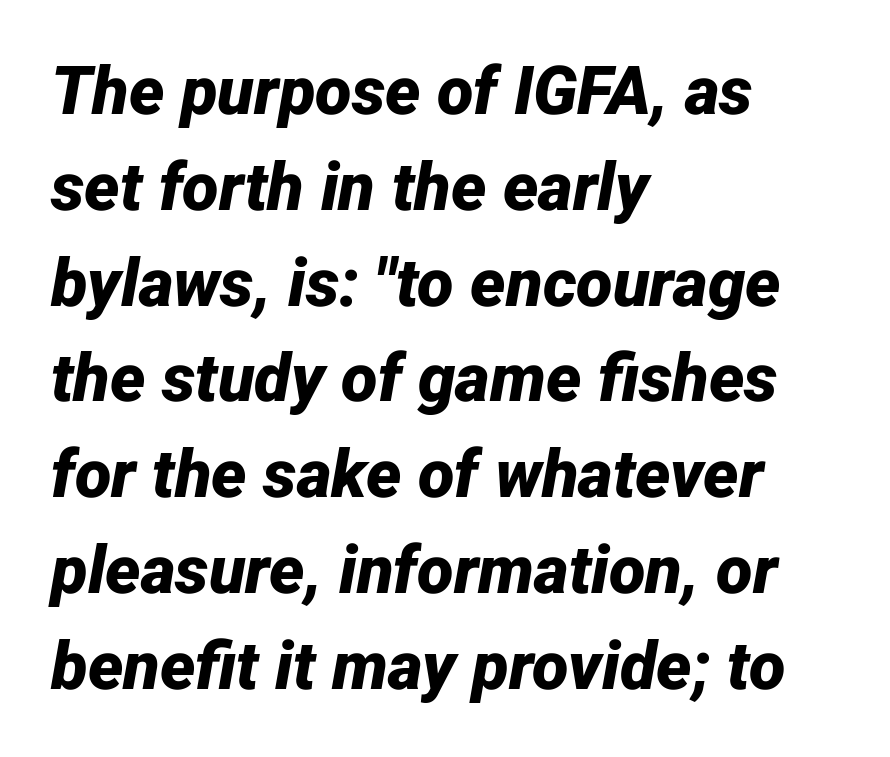
Q: Is the text bold? A: Yes.
Q: Is the text italic (slanted)? A: Yes, it leans right by about 12 degrees.
Q: Is the text underlined? A: No.
Q: How is the paragraph aligned? A: Left-aligned.
Q: Is the spacing between letters normal or unusually wide? A: Normal.
Q: Is the spacing between lines tight, normal or loose? A: Normal.
Q: Width (condensed, normal, or wide)? A: Normal.
Q: Stroke contrast? A: Low.
Q: x-height? A: Medium.
Q: Monospaced? A: No.
